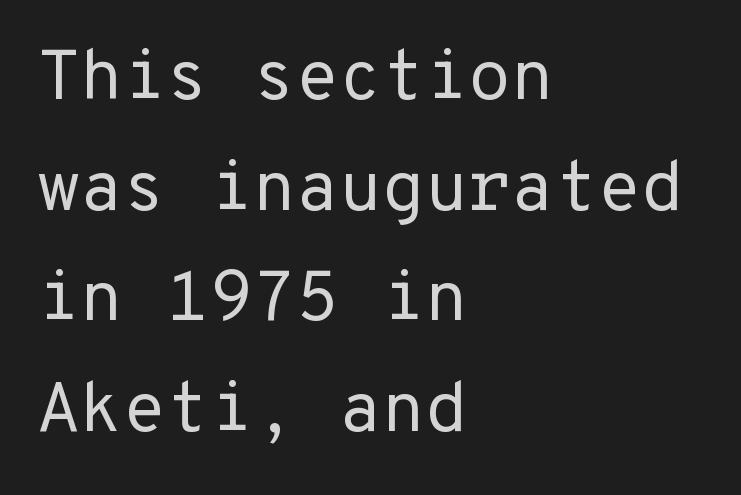
You can tell it's not italic because the verticals are truly vertical. Notice how the passage keeps a crisp vertical edge on the left only. The letters march in equal steps, a hallmark of fixed-pitch type. Serif or sans? Sans — the stroke terminals are bare. Any mark beneath the type? The region is blank.
